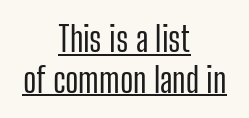
Q: Is the text italic (slanted)? A: No, it is upright.
Q: Is the typeface a serif or a sans-serif typeface? A: Sans-serif.
Q: Is the text underlined? A: Yes.
Q: How is the paragraph aligned? A: Centered.
Q: Is the spacing between letters normal or unusually wide? A: Normal.
Q: Width (condensed, normal, or wide)? A: Condensed.
Q: Stroke contrast? A: Low.
Q: x-height? A: Medium.
Q: Monospaced? A: No.
